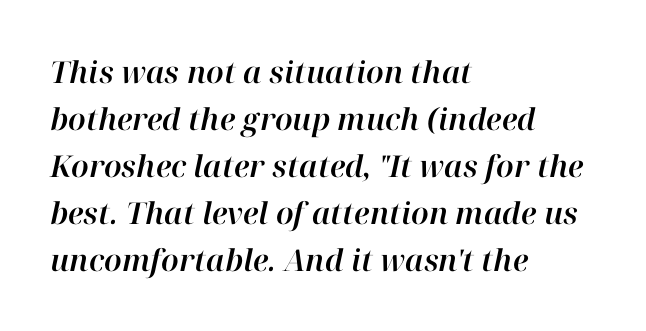
Q: Is the text italic (slanted)? A: Yes, it leans right by about 12 degrees.
Q: Is the text underlined? A: No.
Q: How is the paragraph aligned? A: Left-aligned.
Q: Is the spacing between letters normal or unusually wide? A: Normal.
Q: Is the spacing between lines tight, normal or loose? A: Normal.
Q: Width (condensed, normal, or wide)? A: Normal.
Q: Stroke contrast? A: High.
Q: x-height? A: Medium.
Q: Monospaced? A: No.
